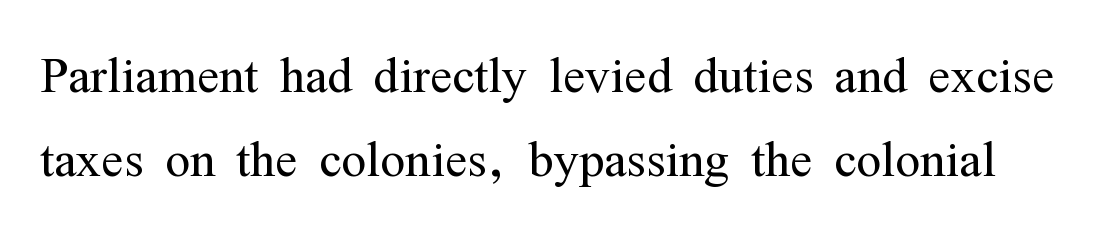
The vertical gap from one line to the next is medium. Clear beneath every line of the passage. Tracking here is standard; glyphs follow each other at the usual distance. Stroke mass is kept to a normal reading level or below. Note: serifs present on the glyphs.
